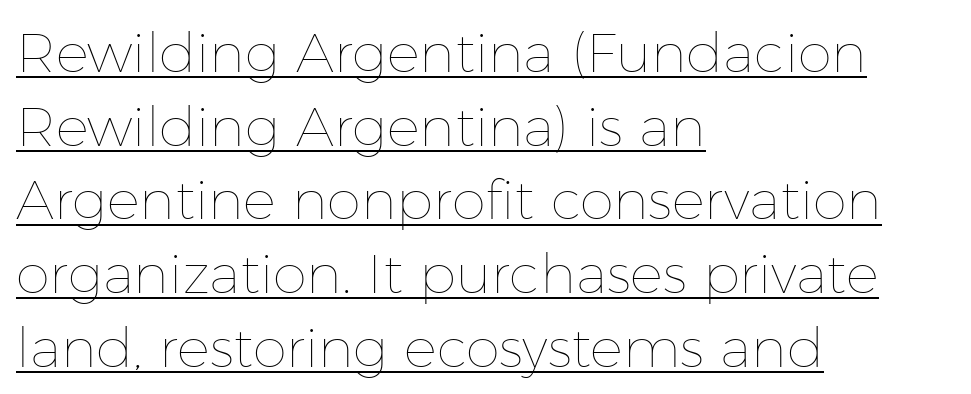
{"italic": "no", "bold": "no", "weight": "thin", "width": "normal", "stroke_contrast": "low", "x_height": "medium", "monospaced": "no", "underline": "yes", "align": "left", "line_spacing": "normal", "line_spacing_ratio": 1.34, "letter_spacing": "normal", "letter_spacing_em": 0.0, "glyph_px": 55}
